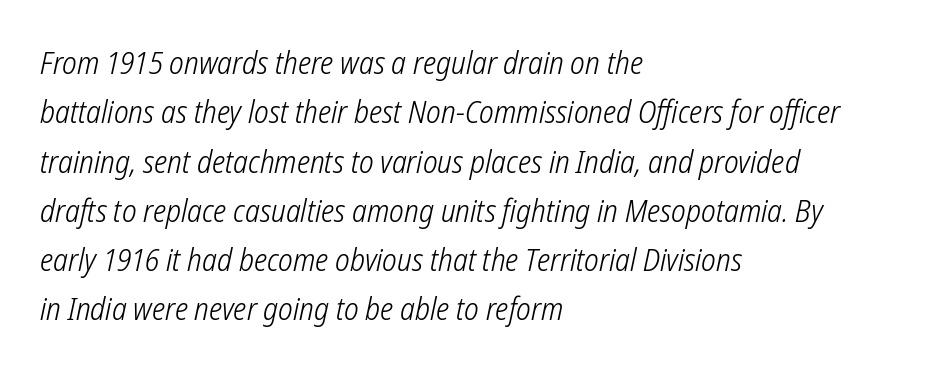
{"serif": "no", "bold": "no", "weight": "light", "width": "condensed", "stroke_contrast": "low", "x_height": "medium", "monospaced": "no", "underline": "no", "align": "left", "line_spacing": "normal", "line_spacing_ratio": 1.59, "letter_spacing": "normal", "letter_spacing_em": 0.0, "glyph_px": 31}
